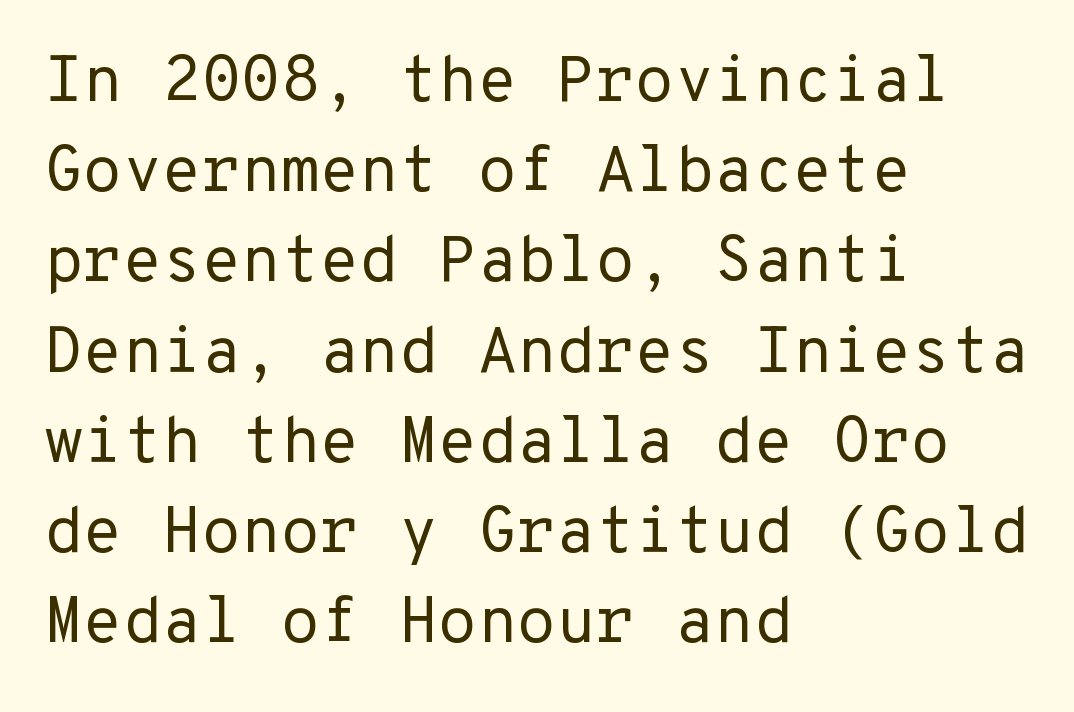
Q: Is the text bold? A: No.
Q: Is the text italic (slanted)? A: No, it is upright.
Q: Is the typeface a serif or a sans-serif typeface? A: Sans-serif.
Q: Is the text underlined? A: No.
Q: How is the paragraph aligned? A: Left-aligned.
Q: Is the spacing between letters normal or unusually wide? A: Normal.
Q: Is the spacing between lines tight, normal or loose? A: Normal.
Q: Width (condensed, normal, or wide)? A: Normal.
Q: Stroke contrast? A: Low.
Q: x-height? A: Medium.
Q: Monospaced? A: Yes.
